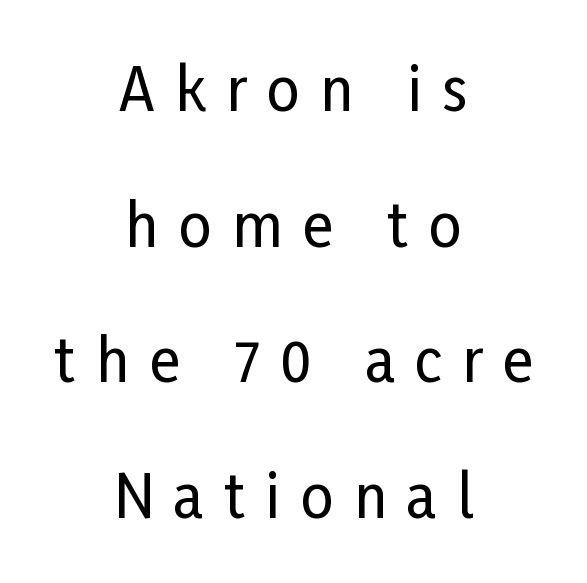
Descenders hang freely into open space. The whitespace from short lines is split evenly between both sides. Observe the wide spacing: letters keep a clear distance from each other. The rendering uses a large line-height, opening up the rows.
